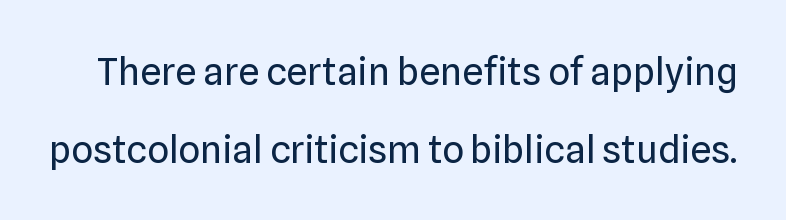
{"serif": "no", "italic": "no", "bold": "no", "weight": "regular", "width": "normal", "stroke_contrast": "low", "x_height": "medium", "monospaced": "no", "underline": "no", "line_spacing": "loose", "line_spacing_ratio": 2.04, "letter_spacing": "normal", "letter_spacing_em": 0.0, "glyph_px": 38}
